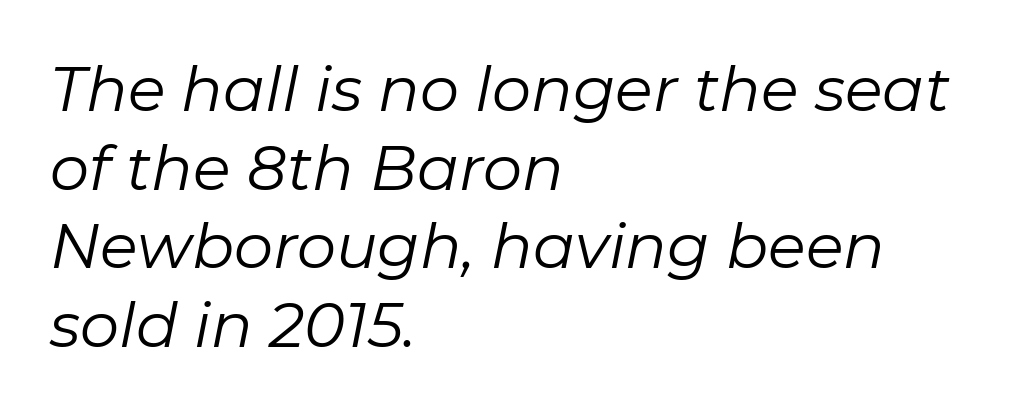
{"italic": "yes", "lean": "right", "slant_degrees": 11, "bold": "no", "weight": "regular", "width": "normal", "stroke_contrast": "low", "x_height": "medium", "monospaced": "no", "underline": "no", "align": "left", "line_spacing": "normal", "line_spacing_ratio": 1.27, "letter_spacing": "normal", "letter_spacing_em": 0.0, "glyph_px": 62}
